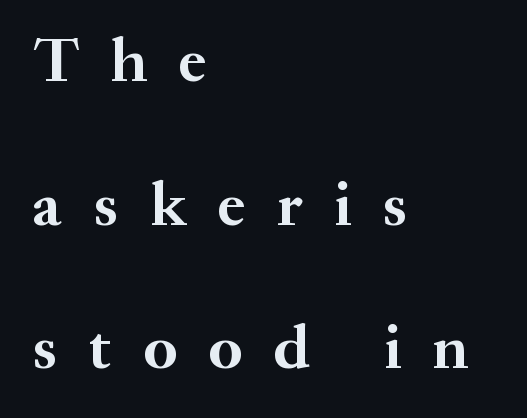
Q: Is the text bold? A: Yes.
Q: Is the text italic (slanted)? A: No, it is upright.
Q: Is the typeface a serif or a sans-serif typeface? A: Serif.
Q: Is the text underlined? A: No.
Q: How is the paragraph aligned? A: Left-aligned.
Q: Is the spacing between letters normal or unusually wide? A: Unusually wide.
Q: Is the spacing between lines tight, normal or loose? A: Loose.
Q: Width (condensed, normal, or wide)? A: Normal.
Q: Stroke contrast? A: Medium.
Q: x-height? A: Small.
Q: Monospaced? A: No.
